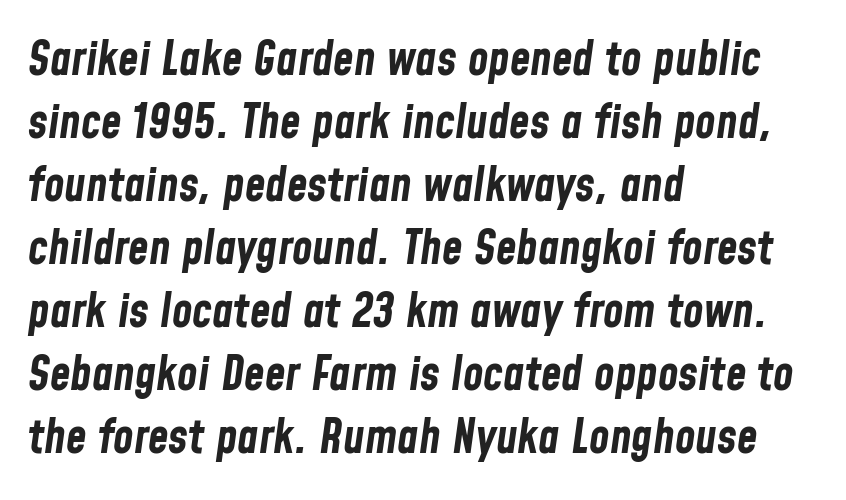
The image shows 47 px bold, condensed type, italic (leaning right); set left-aligned, normal line spacing (1.34x), normal letter spacing, not underlined; low stroke contrast and a medium x-height.
